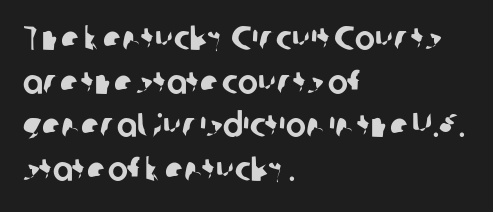
A typesetter would call this proportional, since set widths differ per character. The string is rendered with underlining switched off. This sample is left-justified, so line endings fall wherever the words run out. Are there feet on the stems? There aren't — it's a sans. Default kerning and tracking; the words read as compact shapes.
